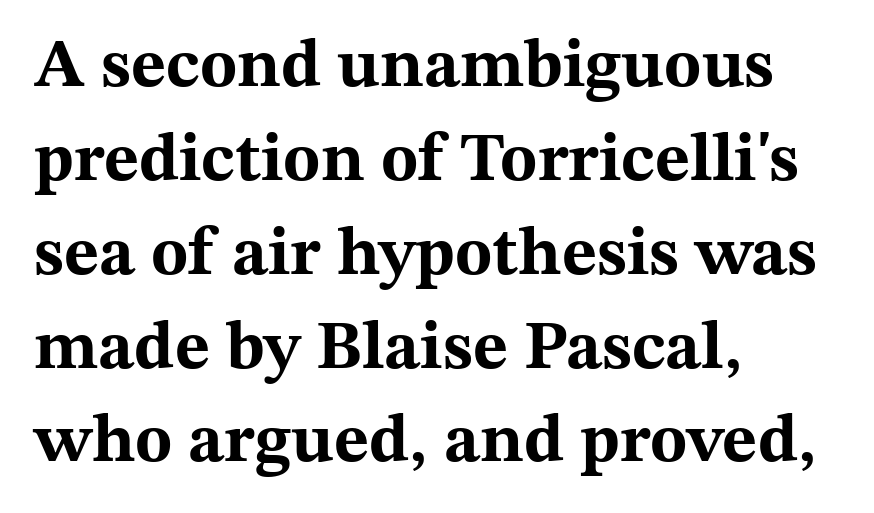
{"serif": "yes", "italic": "no", "bold": "yes", "weight": "bold", "width": "wide", "stroke_contrast": "medium", "x_height": "medium", "monospaced": "no", "underline": "no", "align": "left", "line_spacing": "normal", "line_spacing_ratio": 1.38, "letter_spacing": "normal", "letter_spacing_em": 0.0, "glyph_px": 68}
